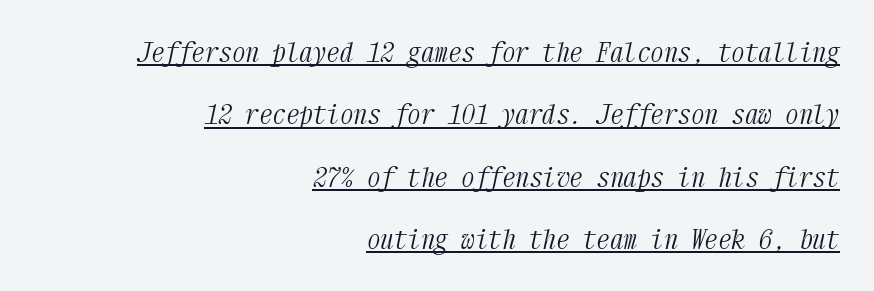
The image shows 27 px text type, italic (leaning right); set right-aligned, loose line spacing (2.31x), normal letter spacing, underlined.
